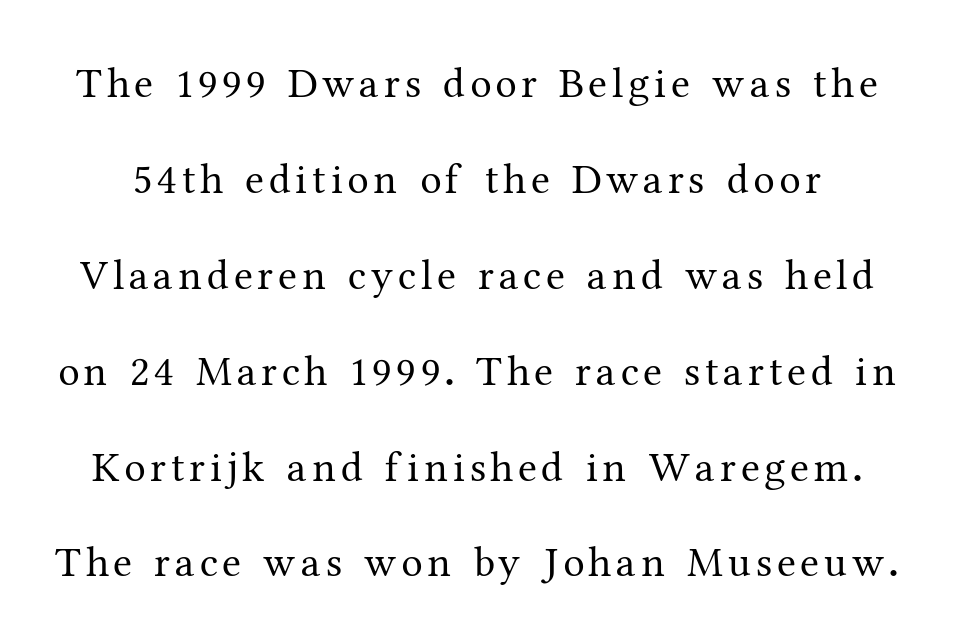
Q: Is the text bold? A: No.
Q: Is the text italic (slanted)? A: No, it is upright.
Q: Is the typeface a serif or a sans-serif typeface? A: Serif.
Q: Is the text underlined? A: No.
Q: Is the spacing between lines tight, normal or loose? A: Loose.
Q: Width (condensed, normal, or wide)? A: Normal.
Q: Stroke contrast? A: Medium.
Q: x-height? A: Medium.
Q: Monospaced? A: No.
